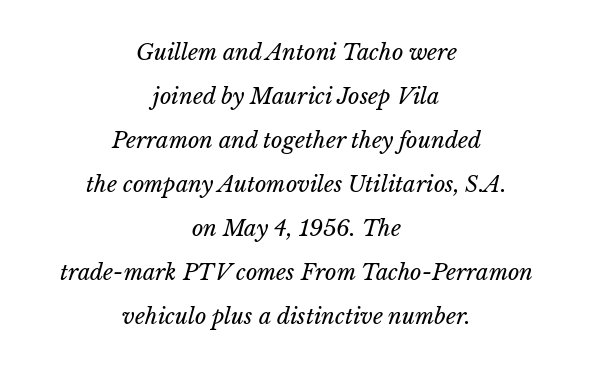
{"bold": "no", "underline": "no", "align": "center", "line_spacing": "loose", "line_spacing_ratio": 2.0, "letter_spacing": "normal", "letter_spacing_em": 0.0, "glyph_px": 22}
